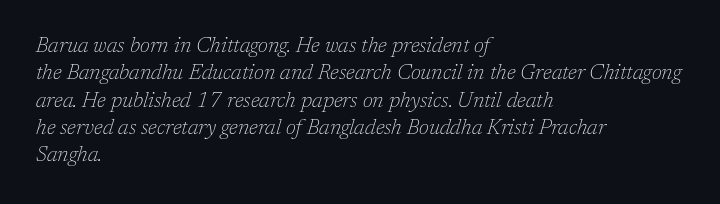
The image shows 21 px text type, italic (leaning right); set left-aligned, normal line spacing (1.3x), normal letter spacing, not underlined.
